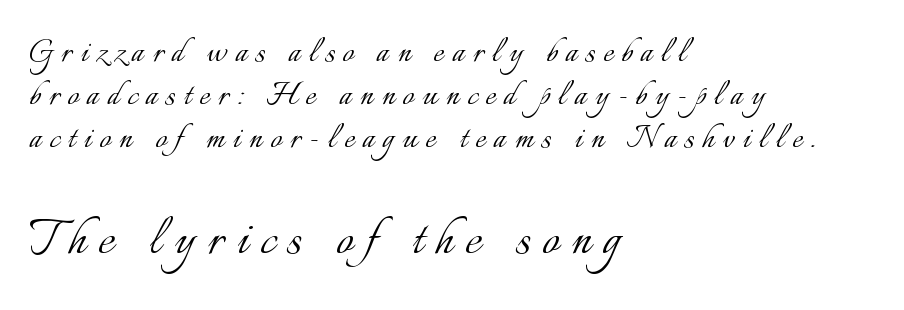
The image shows 60 px light type; set left-aligned, tight line spacing (1.07x), unusually wide letter spacing (+0.21 em), not underlined; the second (bottom) block is 1.5x larger; low stroke contrast and a small x-height.
